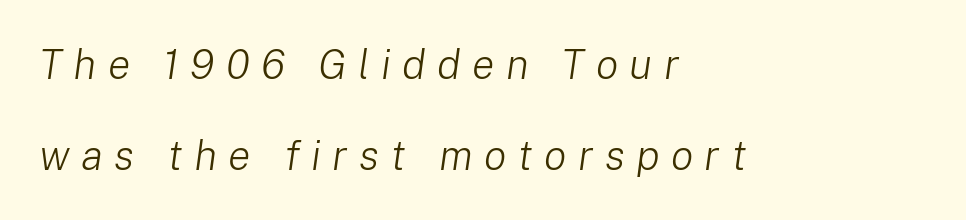
Q: Is the text bold? A: No.
Q: Is the text italic (slanted)? A: Yes, it leans right by about 8 degrees.
Q: Is the text underlined? A: No.
Q: How is the paragraph aligned? A: Left-aligned.
Q: Is the spacing between letters normal or unusually wide? A: Unusually wide.
Q: Is the spacing between lines tight, normal or loose? A: Loose.
Q: Width (condensed, normal, or wide)? A: Normal.
Q: Stroke contrast? A: Low.
Q: x-height? A: Medium.
Q: Monospaced? A: No.
